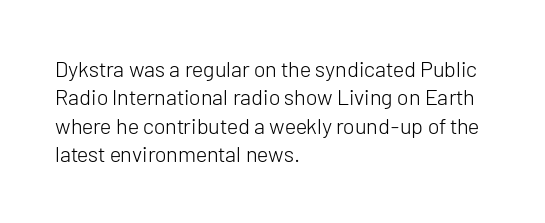
Rule under the text: the space is simply empty. Honestly, the letter spacing is just normal — you wouldn't notice it. The font's upright variant was chosen for this text. The strokes are not fattened; the text isn't bold. Layout note: lines flush left. The designer left line spacing at the default.
